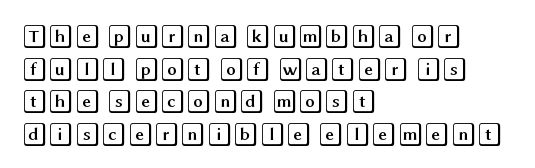
The vertical gap from one line to the next is medium. The rendering keeps characters at their native spacing. The axis of the letterforms is exactly vertical. Bare-footed words on every line. In CSS terms this would be text-align: left.
